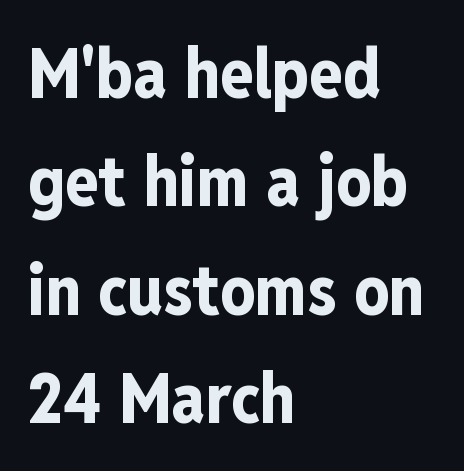
The image shows 69 px bold, condensed sans-serif type, upright; set left-aligned, normal line spacing (1.57x), normal letter spacing, not underlined; low stroke contrast and a medium x-height.
